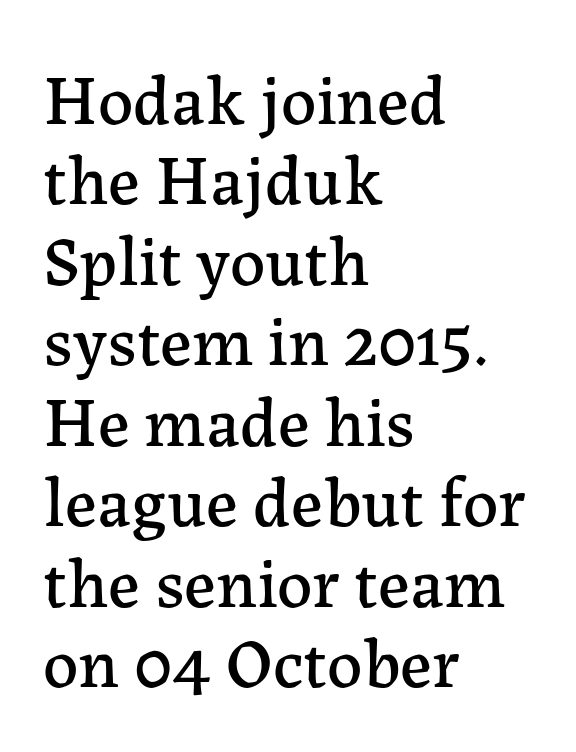
Q: Is the text italic (slanted)? A: No, it is upright.
Q: Is the typeface a serif or a sans-serif typeface? A: Serif.
Q: Is the text underlined? A: No.
Q: How is the paragraph aligned? A: Left-aligned.
Q: Is the spacing between letters normal or unusually wide? A: Normal.
Q: Is the spacing between lines tight, normal or loose? A: Tight.
Q: Width (condensed, normal, or wide)? A: Normal.
Q: Stroke contrast? A: Low.
Q: x-height? A: Medium.
Q: Monospaced? A: No.
